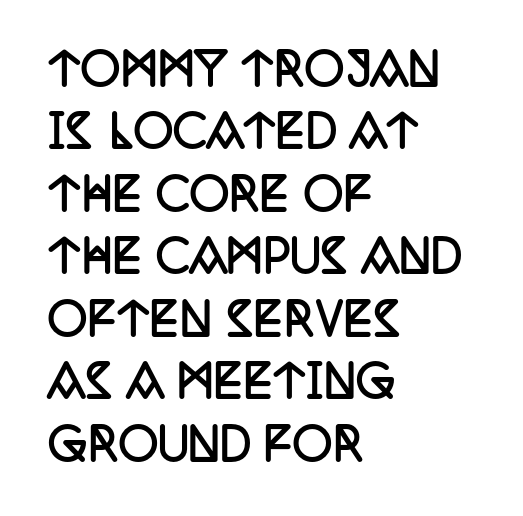
{"serif": "yes", "italic": "no", "bold": "yes", "weight": "semibold", "width": "condensed", "stroke_contrast": "low", "x_height": "large", "monospaced": "no", "underline": "no", "align": "left", "line_spacing": "normal", "line_spacing_ratio": 1.42, "letter_spacing": "normal", "letter_spacing_em": 0.0, "glyph_px": 44}
